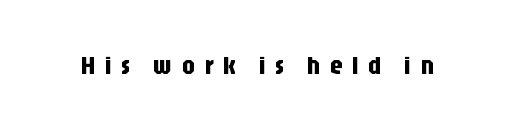
{"italic": "no", "underline": "no", "letter_spacing": "wide", "letter_spacing_em": 0.36, "glyph_px": 26}
